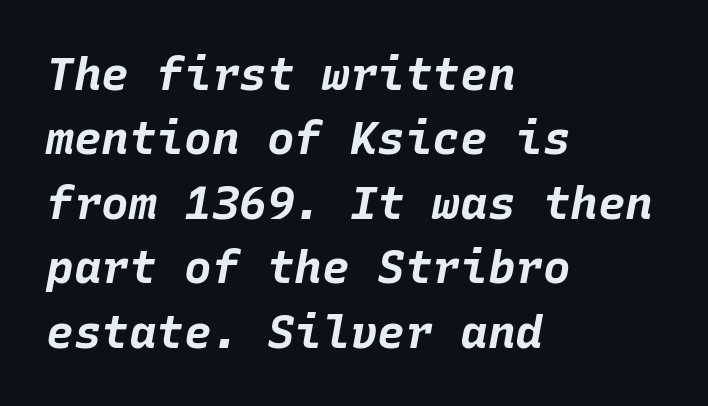
How are the letters spaced? Ordinarily, with no added tracking. As a designer I'd log this as weight 700, bold. Left-aligned paragraph, ragged on the right. Line spacing here is normal. No word sits above an underline. The letters march in equal steps, a hallmark of fixed-pitch type.
